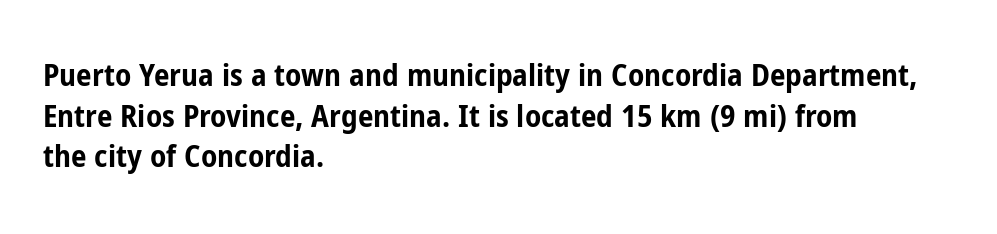
The block of text has a typical density, with ordinary space between rows. The paragraph has a hard left edge and a soft right edge. Check where the strokes stop: nothing finishes them off — pure sans. The face used here has the dense, thick strokes of a bold. The letters stand upright; this is a roman face. Is this a fixed-width face? No — the glyphs have proportional, varying widths.
